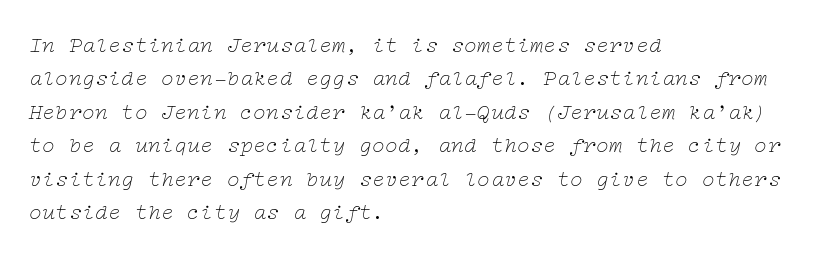
Observe the lean: these are italic letterforms. Stroke thickness stays within the range of a standard reading face or lighter. Horizontal alignment here is leftward, the default for most running prose. Default kerning and tracking; the words read as compact shapes. The gap between lines stays unmarked. The rendering uses a moderate line-height, typical for paragraphs.
